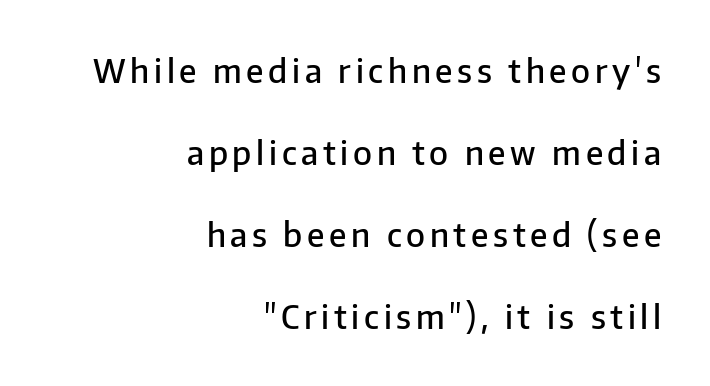
Where is the straight margin? On the right. Grotesque or geometric, the face here clearly has no serifs. The type sits square on the baseline with zero lean. Set as a demibold, roughly 600 on the weight scale. The strip under each line holds only bare page.
